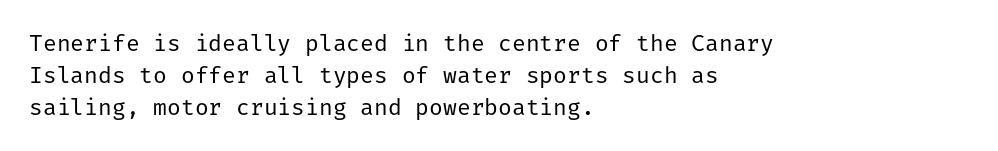
{"italic": "no", "bold": "no", "underline": "no", "align": "left", "line_spacing": "normal", "line_spacing_ratio": 1.39, "letter_spacing": "normal", "letter_spacing_em": 0.0, "glyph_px": 23}
